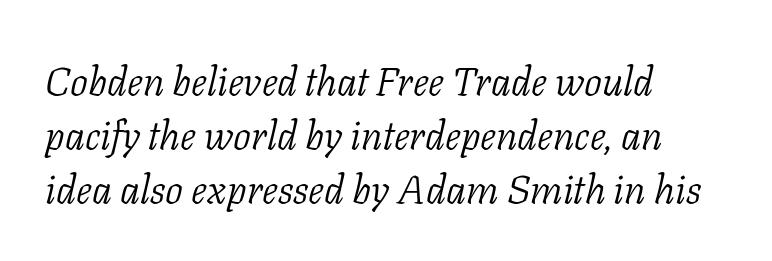
This rendering uses left alignment, leaving the right contour irregular. The passage shown is typed in a proportional face where columns would drift. What's the leading like? Ordinary, nothing unusual. Is this a heavy cut? Hardly; it is regular or lighter. Words float on clear page, feet unadorned. Does extra space separate the letters? No, they use regular spacing.
